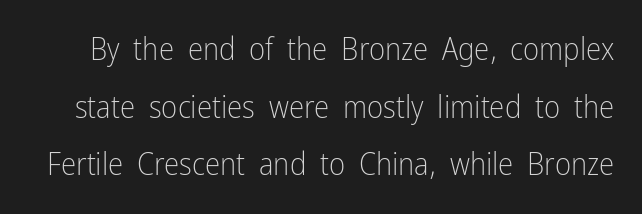
Spacing verdict: proportional, widths tailored to each character. Inter-character spacing is left at the font's built-in metrics. The passage shown is typeset with a sans-serif family. Think standard paragraph weight, or any step lighter than that.
